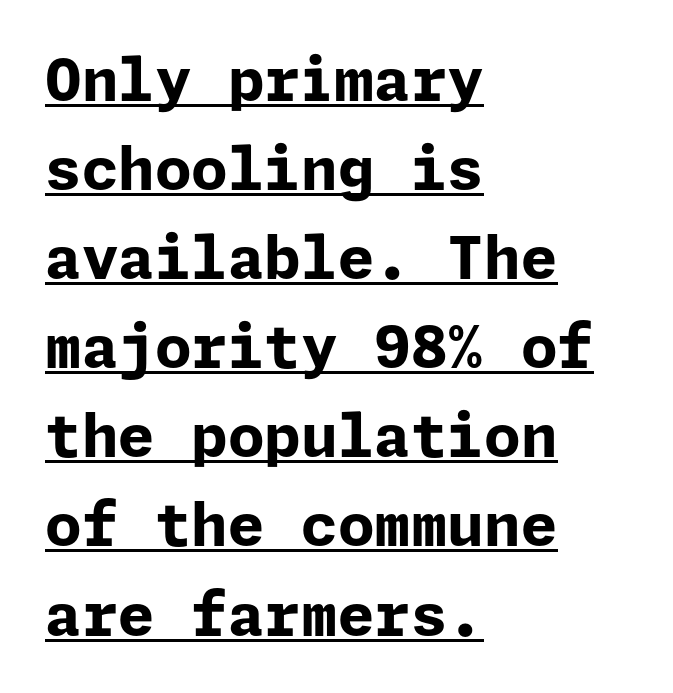
Q: Is the text bold? A: Yes.
Q: Is the text italic (slanted)? A: No, it is upright.
Q: Is the typeface a serif or a sans-serif typeface? A: Sans-serif.
Q: Is the text underlined? A: Yes.
Q: How is the paragraph aligned? A: Left-aligned.
Q: Is the spacing between letters normal or unusually wide? A: Normal.
Q: Is the spacing between lines tight, normal or loose? A: Normal.
Q: Width (condensed, normal, or wide)? A: Normal.
Q: Stroke contrast? A: Low.
Q: x-height? A: Medium.
